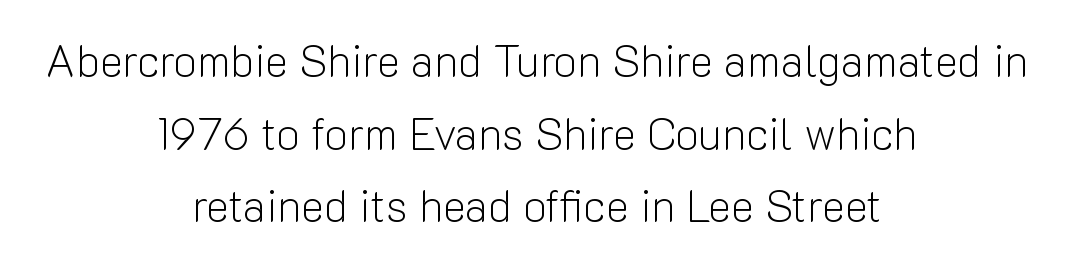
The paragraph shown floats in the horizontal middle. Grotesque or geometric, the face here clearly has no serifs. Has an underline been added? It has not. This sample keeps an unexceptional amount of space between lines.
